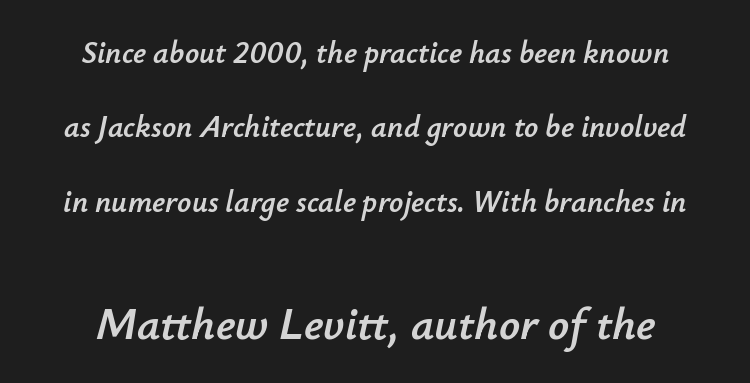
Q: Is the text italic (slanted)? A: Yes, it leans right by about 12 degrees.
Q: Is the text underlined? A: No.
Q: Is the spacing between letters normal or unusually wide? A: Normal.
Q: Is the spacing between lines tight, normal or loose? A: Loose.
Q: Which block of text is set in a larger size, the first (top) or the second (bottom)? A: The second (bottom) one.
Q: Width (condensed, normal, or wide)? A: Normal.
Q: Stroke contrast? A: Low.
Q: x-height? A: Small.
Q: Monospaced? A: No.
